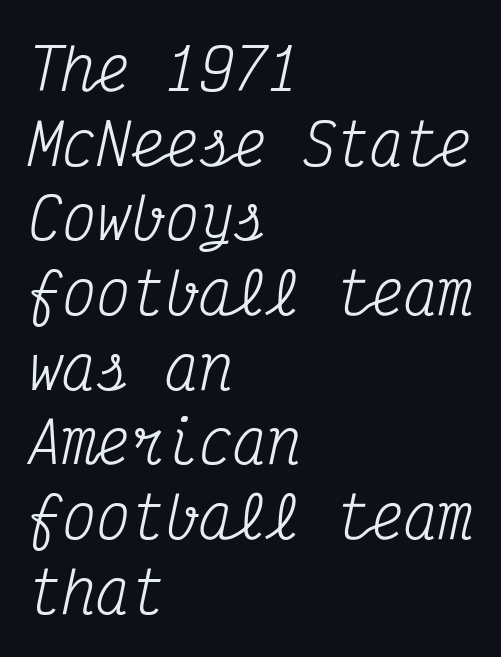
{"serif": "yes", "italic": "yes", "lean": "right", "slant_degrees": 12, "bold": "no", "weight": "regular", "width": "condensed", "stroke_contrast": "medium", "x_height": "medium", "monospaced": "yes", "underline": "no", "align": "left", "line_spacing": "normal", "line_spacing_ratio": 1.31, "letter_spacing": "normal", "letter_spacing_em": 0.0, "glyph_px": 57}
